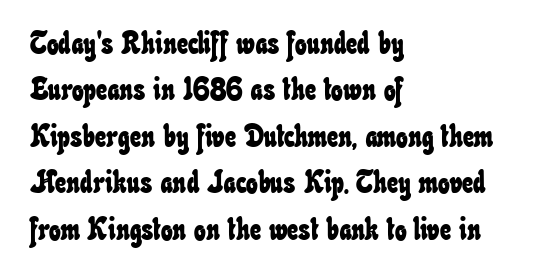
Q: Is the text underlined? A: No.
Q: How is the paragraph aligned? A: Left-aligned.
Q: Is the spacing between letters normal or unusually wide? A: Normal.
Q: Is the spacing between lines tight, normal or loose? A: Normal.
Q: Width (condensed, normal, or wide)? A: Condensed.
Q: Stroke contrast? A: Low.
Q: x-height? A: Small.
Q: Monospaced? A: No.
